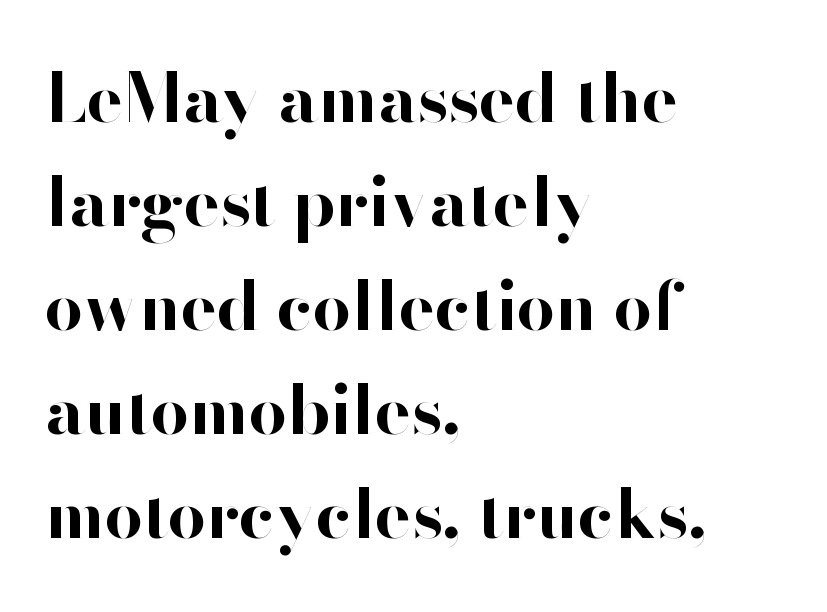
{"serif": "no", "italic": "no", "bold": "yes", "weight": "bold", "width": "normal", "stroke_contrast": "high", "x_height": "small", "monospaced": "no", "underline": "no", "align": "left", "line_spacing": "normal", "line_spacing_ratio": 1.53, "letter_spacing": "normal", "letter_spacing_em": 0.0, "glyph_px": 68}
